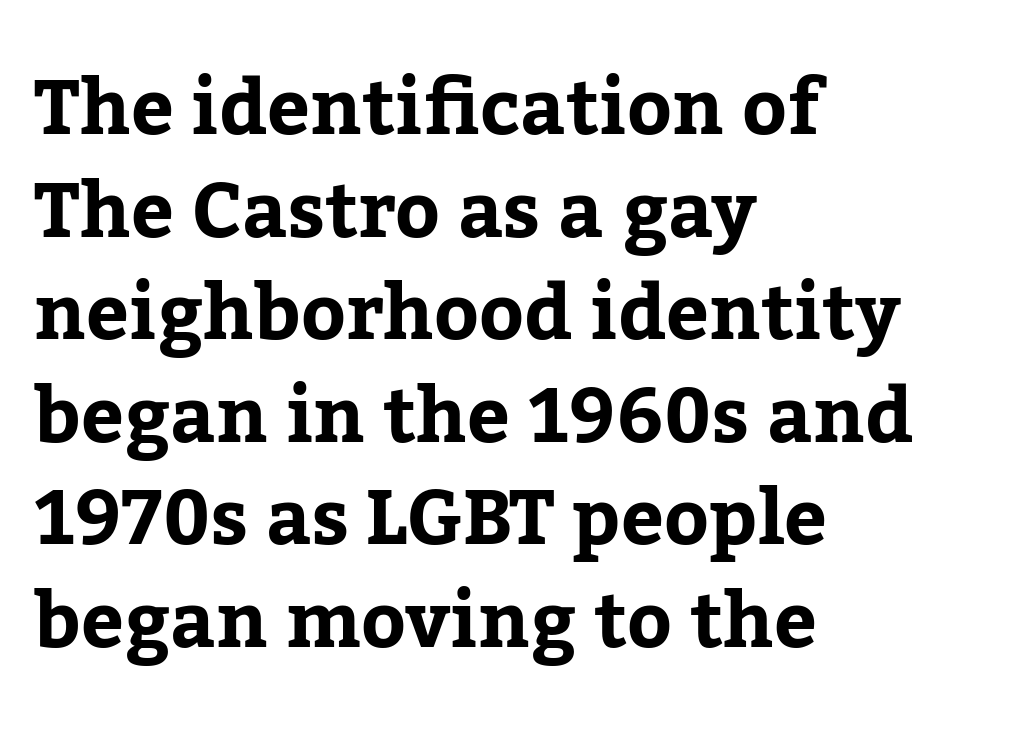
The image shows 76 px bold serif type, upright; set left-aligned, normal line spacing (1.35x), normal letter spacing, not underlined; low stroke contrast and a medium x-height.
